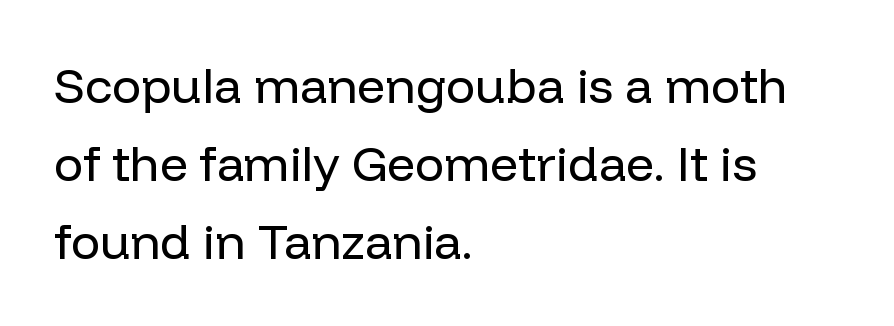
{"serif": "no", "italic": "no", "bold": "no", "weight": "regular", "width": "normal", "stroke_contrast": "low", "x_height": "medium", "monospaced": "no", "underline": "no", "align": "left", "line_spacing": "normal", "line_spacing_ratio": 1.59, "letter_spacing": "normal", "letter_spacing_em": 0.0, "glyph_px": 49}
